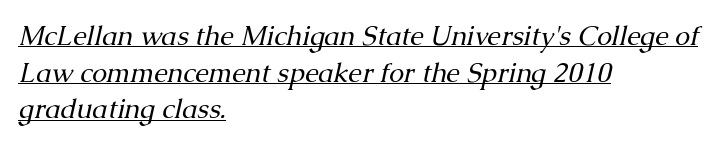
These lines were composed using italics. Nobody touched the tracking dial on this one. Line spacing here is normal. The strokes are not fattened; the text isn't bold.
